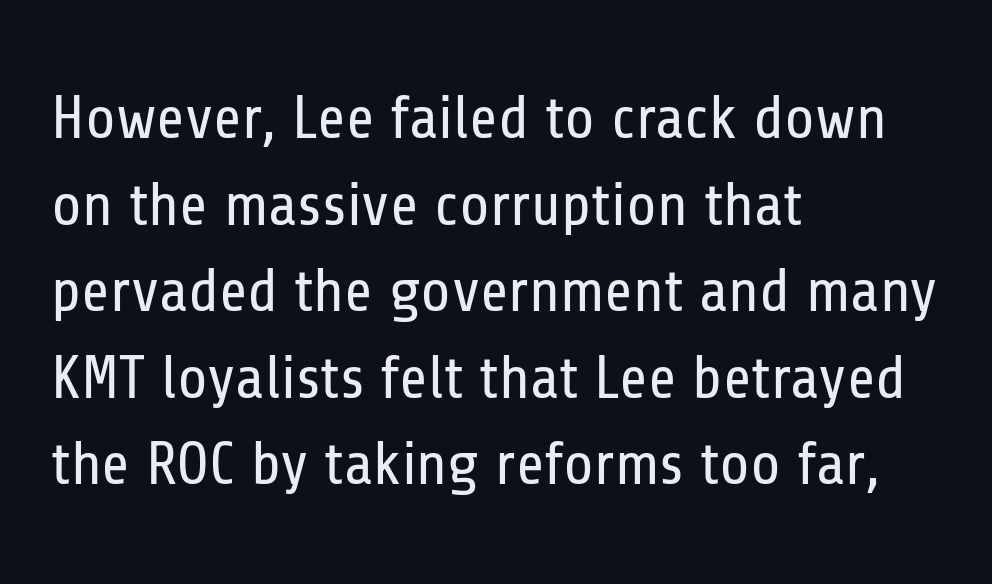
Posture: straight, roman, zero tilt. A typesetter would call this proportional, since set widths differ per character. A student would call this left alignment; a typographer would say flush left, rag right. Check where the strokes stop: nothing finishes them off — pure sans. Counters stay open thanks to moderate or lighter strokes.
